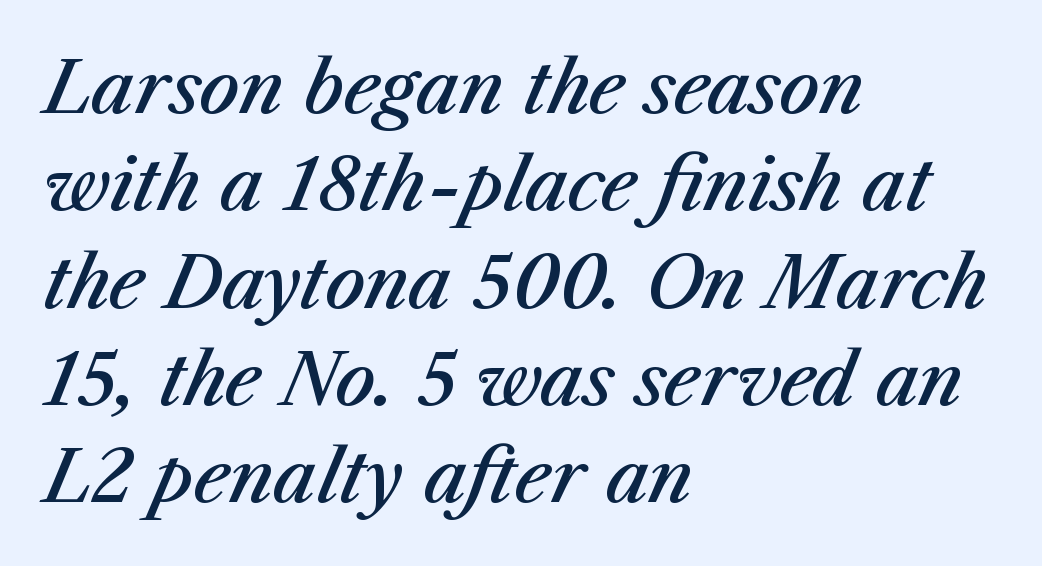
Italic? Definitely — the glyphs are oblique. Is the block centered? No — it sits flush against the left margin. Is this a fixed-width face? No — the glyphs have proportional, varying widths. The rows are spaced the way most documents space them.
